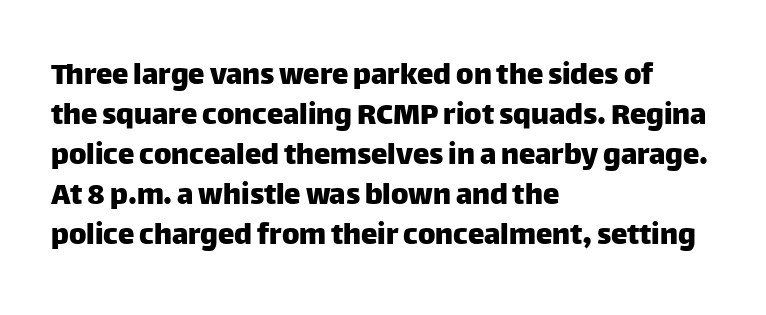
{"serif": "no", "italic": "no", "width": "normal", "stroke_contrast": "low", "x_height": "large", "monospaced": "no", "underline": "no", "align": "left", "line_spacing_ratio": 1.21, "letter_spacing": "normal", "letter_spacing_em": 0.0, "glyph_px": 33}
